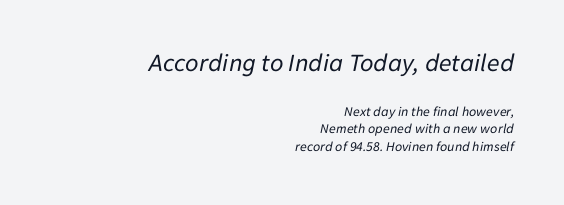
These lines stack with their right ends in a neat column. Descenders are the only things crossing below the line. Bigger letters appear in the top chunk; the bottom chunk is reduced. Designer's note — italics engaged. A typesetter would call this leading conventional body-copy spacing. Letters have the restrained weight of plain body copy at most.
